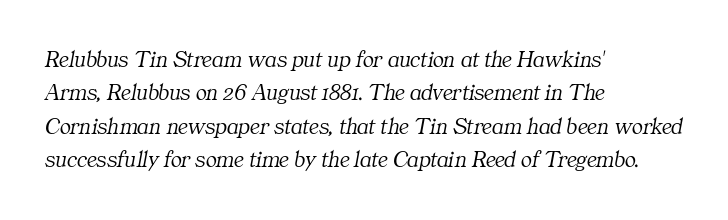
{"italic": "yes", "lean": "right", "slant_degrees": 11, "bold": "no", "underline": "no", "align": "left", "line_spacing": "normal", "line_spacing_ratio": 1.45, "letter_spacing": "normal", "letter_spacing_em": 0.0, "glyph_px": 23}
